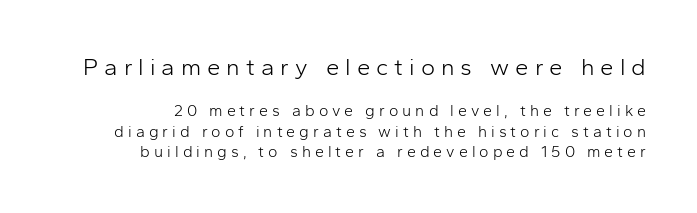
The image shows 24 px text type, upright; set right-aligned, normal line spacing (1.26x), unusually wide letter spacing (+0.25 em), not underlined; the first (top) block is 1.5x larger.
